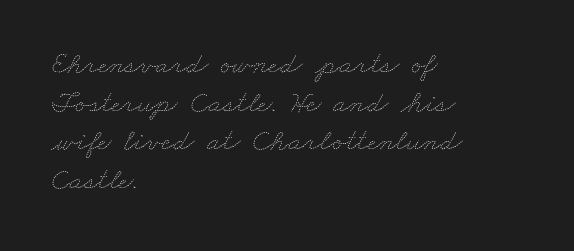
{"bold": "no", "weight": "thin", "width": "wide", "stroke_contrast": "medium", "x_height": "small", "monospaced": "no", "underline": "no", "align": "left", "line_spacing": "normal", "line_spacing_ratio": 1.25, "letter_spacing": "normal", "letter_spacing_em": 0.0, "glyph_px": 31}
